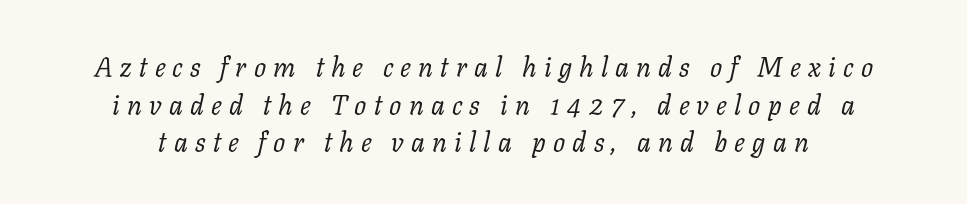
{"italic": "yes", "lean": "right", "slant_degrees": 11, "bold": "no", "underline": "no", "align": "center", "line_spacing": "normal", "line_spacing_ratio": 1.39, "letter_spacing": "wide", "letter_spacing_em": 0.27, "glyph_px": 27}
